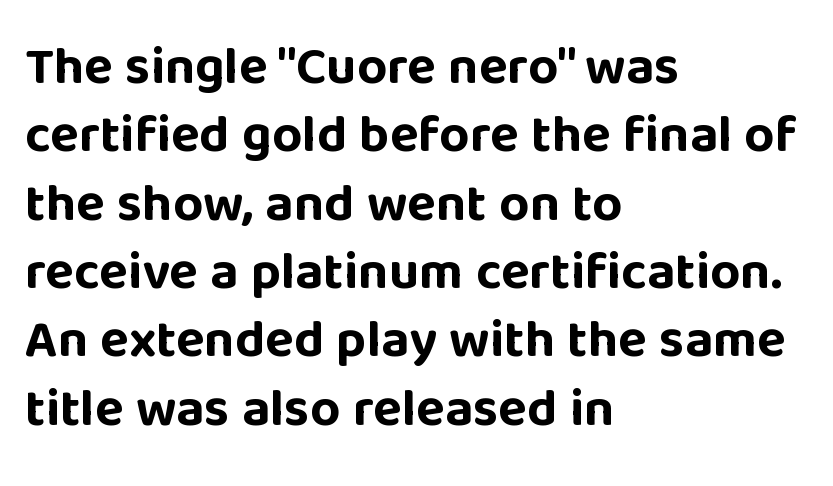
In terms of leading, this rendering sits right in the middle. Honestly, there is no underline to notice here at all. This rendering leaves character spacing at its baseline value. Weight: bold. Each letter keeps its own natural width here, so spacing adapts to shape. Where is the straight margin? On the left.
